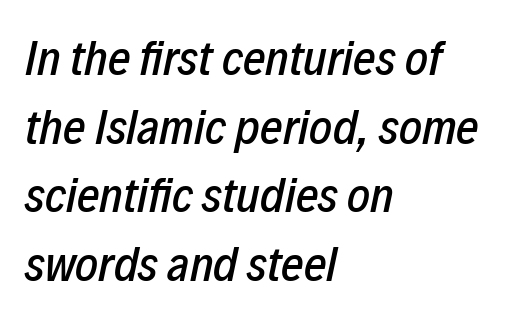
Q: Is the text italic (slanted)? A: Yes, it leans right by about 12 degrees.
Q: Is the text underlined? A: No.
Q: How is the paragraph aligned? A: Left-aligned.
Q: Is the spacing between letters normal or unusually wide? A: Normal.
Q: Is the spacing between lines tight, normal or loose? A: Normal.
Q: Width (condensed, normal, or wide)? A: Condensed.
Q: Stroke contrast? A: Low.
Q: x-height? A: Medium.
Q: Monospaced? A: No.
